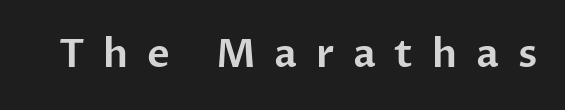
The image shows 39 px sans-serif type, upright; set unusually wide letter spacing (+0.48 em), not underlined; low stroke contrast and a medium x-height.
